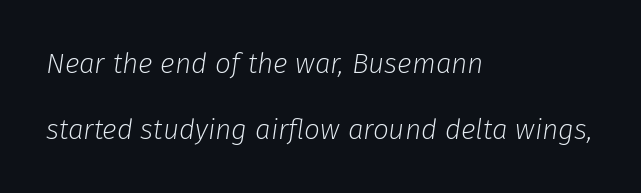
{"italic": "yes", "lean": "right", "slant_degrees": 8, "bold": "no", "weight": "light", "width": "normal", "stroke_contrast": "low", "x_height": "medium", "monospaced": "no", "underline": "no", "align": "left", "line_spacing": "loose", "line_spacing_ratio": 2.34, "letter_spacing": "normal", "letter_spacing_em": 0.0, "glyph_px": 28}
